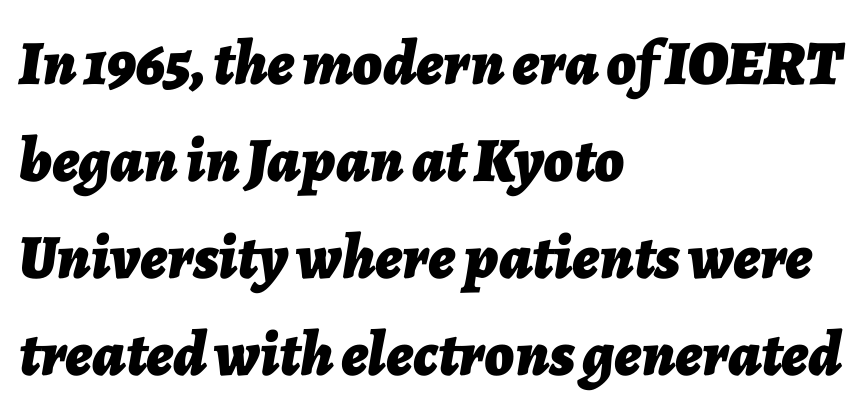
{"italic": "yes", "lean": "right", "slant_degrees": 7, "bold": "yes", "weight": "bold", "width": "normal", "stroke_contrast": "low", "x_height": "medium", "monospaced": "no", "underline": "no", "align": "left", "line_spacing": "normal", "line_spacing_ratio": 1.54, "letter_spacing": "normal", "letter_spacing_em": 0.0, "glyph_px": 63}
